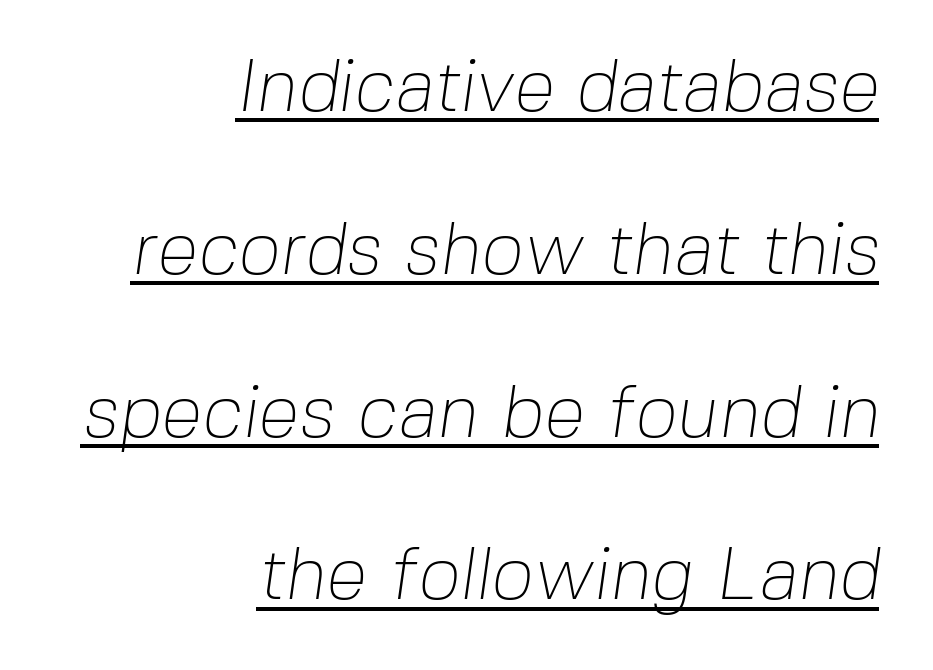
The image shows 74 px thin sans-serif type; set right-aligned, loose line spacing (2.2x), normal letter spacing, underlined; low stroke contrast and a medium x-height.
